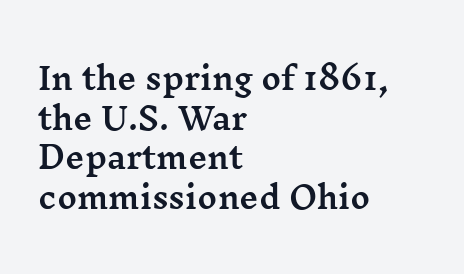
The image shows 30 px wide serif type, upright; set left-aligned, normal line spacing (1.32x), normal letter spacing, not underlined; medium stroke contrast and a medium x-height.
